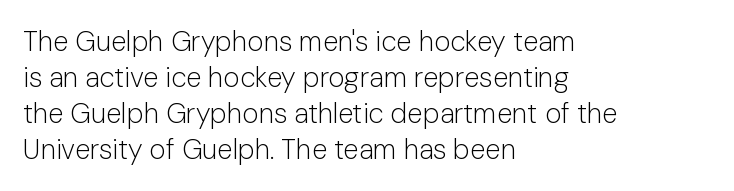
{"serif": "no", "italic": "no", "bold": "no", "weight": "light", "width": "normal", "stroke_contrast": "low", "x_height": "medium", "monospaced": "no", "underline": "no", "align": "left", "line_spacing": "normal", "line_spacing_ratio": 1.28, "letter_spacing": "normal", "letter_spacing_em": 0.0, "glyph_px": 28}
